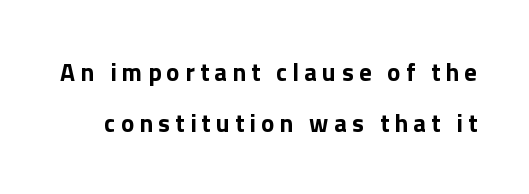
Loose tracking; the words dissolve into strings of separated letters. Its strokes are broad and dark, the hallmark of bold type. Style check: upright. Reading down the column, the eye jumps a long way to each next line. The space directly below the letters is spotless.
